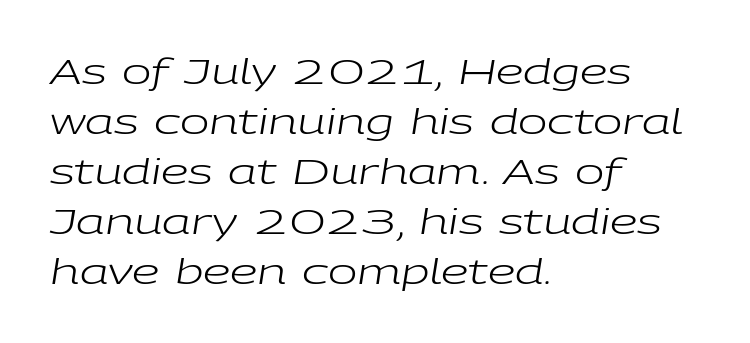
The image shows 35 px regular-weight, wide type, italic (leaning right); set left-aligned, normal line spacing (1.43x), normal letter spacing, not underlined; low stroke contrast and a medium x-height.
